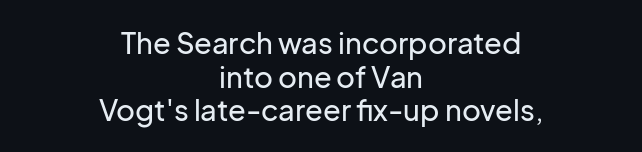
Q: Is the text italic (slanted)? A: No, it is upright.
Q: Is the typeface a serif or a sans-serif typeface? A: Sans-serif.
Q: Is the text underlined? A: No.
Q: How is the paragraph aligned? A: Centered.
Q: Is the spacing between letters normal or unusually wide? A: Normal.
Q: Width (condensed, normal, or wide)? A: Normal.
Q: Stroke contrast? A: Low.
Q: x-height? A: Medium.
Q: Monospaced? A: No.
